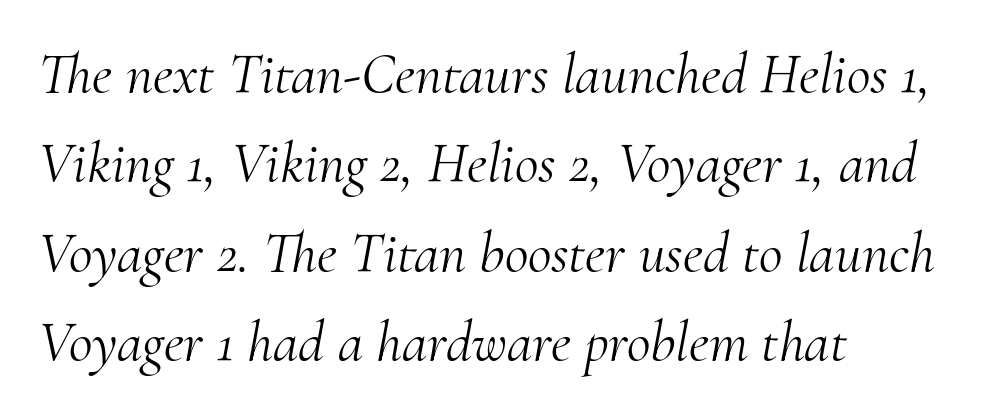
Typographically, this falls in the serif category. Tracking here is standard; glyphs follow each other at the usual distance. A classic flush-left, rag-right setting is used for this passage. The gap between lines stays unmarked. The letters advance in unequal steps, a hallmark of proportional type. Horizontal bands of white between lines are of average thickness.
